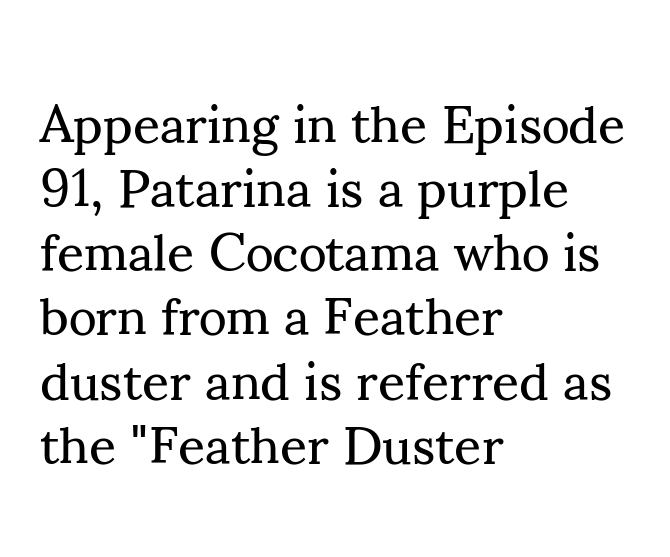
The image shows 53 px regular-weight serif type, upright; set left-aligned, line spacing 1.21x, normal letter spacing, not underlined; medium stroke contrast and a small x-height.
